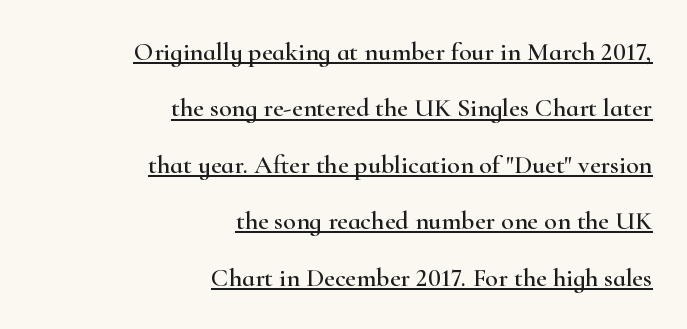
Nope, not italic — everything's standing straight. Baseline-to-baseline distance is far greater than the letter height. In terms of letterspacing, this is plain default setting. The glyphs are accompanied by a horizontal stroke just below them.
